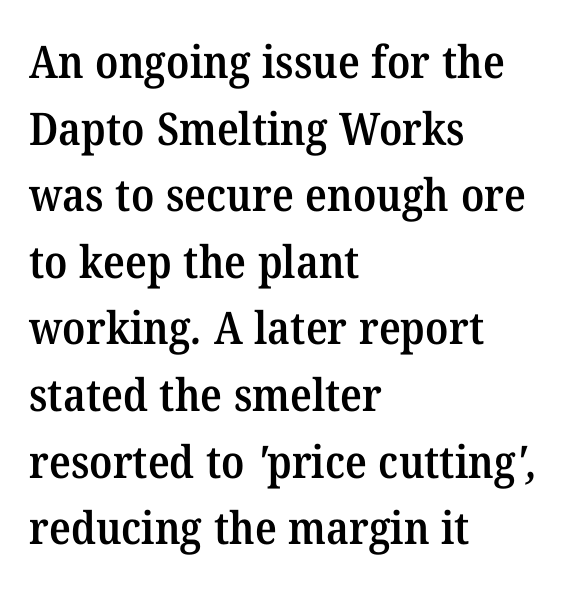
{"serif": "yes", "bold": "semi", "weight": "semibold", "width": "normal", "stroke_contrast": "medium", "x_height": "medium", "monospaced": "no", "underline": "no", "align": "left", "line_spacing": "normal", "line_spacing_ratio": 1.48, "letter_spacing": "normal", "letter_spacing_em": 0.0, "glyph_px": 45}
